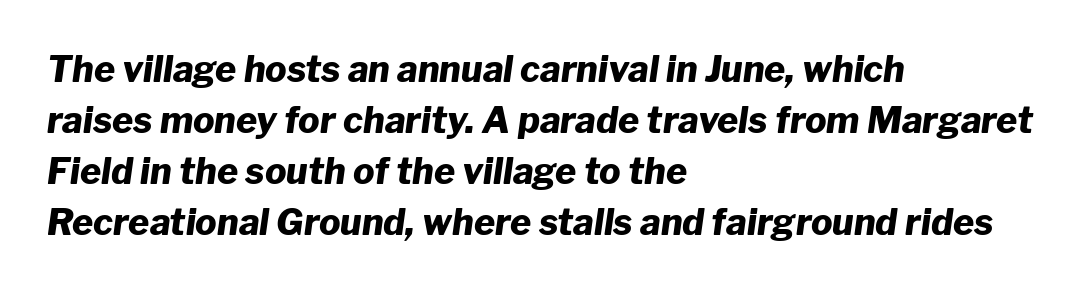
The image shows 36 px heavy type, italic (leaning right); set left-aligned, normal line spacing (1.42x), normal letter spacing, not underlined; low stroke contrast and a medium x-height.
